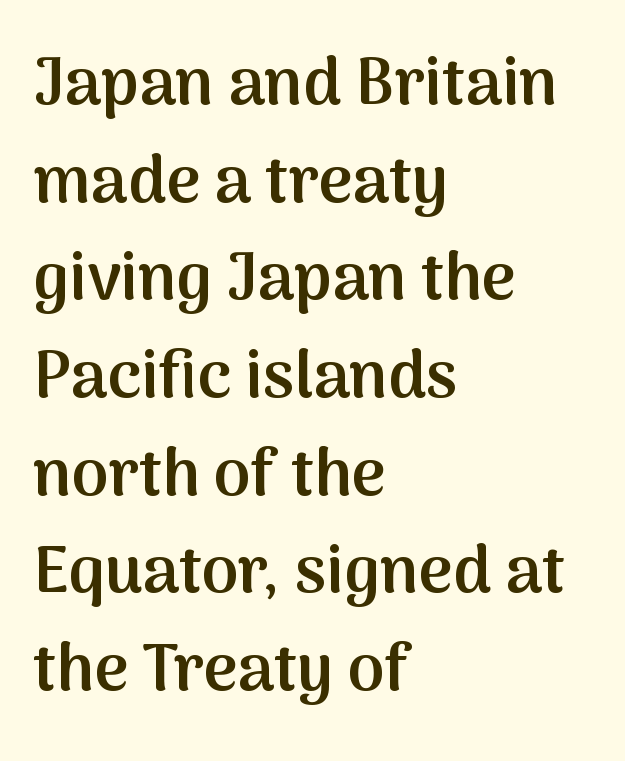
{"serif": "no", "italic": "no", "bold": "semi", "weight": "semibold", "width": "normal", "stroke_contrast": "medium", "x_height": "medium", "monospaced": "no", "underline": "no", "align": "left", "line_spacing": "normal", "line_spacing_ratio": 1.48, "letter_spacing": "normal", "letter_spacing_em": 0.0, "glyph_px": 66}
